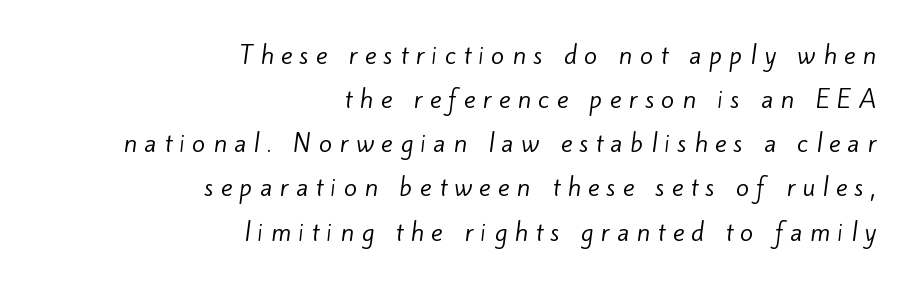
Q: Is the text bold? A: No.
Q: Is the text underlined? A: No.
Q: How is the paragraph aligned? A: Right-aligned.
Q: Is the spacing between letters normal or unusually wide? A: Unusually wide.
